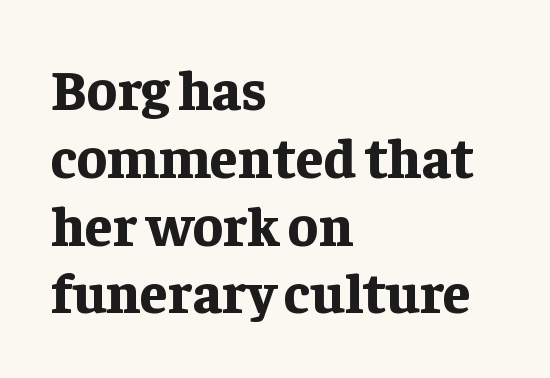
The image shows 56 px bold serif type, upright; set left-aligned, line spacing 1.21x, normal letter spacing, not underlined; low stroke contrast and a medium x-height.
